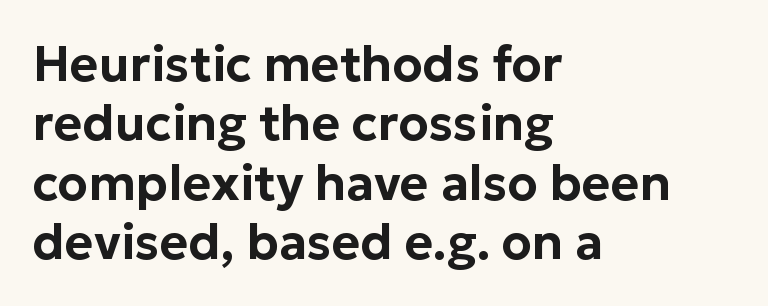
{"serif": "no", "italic": "no", "width": "normal", "stroke_contrast": "low", "x_height": "medium", "monospaced": "no", "underline": "no", "align": "left", "line_spacing_ratio": 1.21, "letter_spacing": "normal", "letter_spacing_em": 0.0, "glyph_px": 49}
